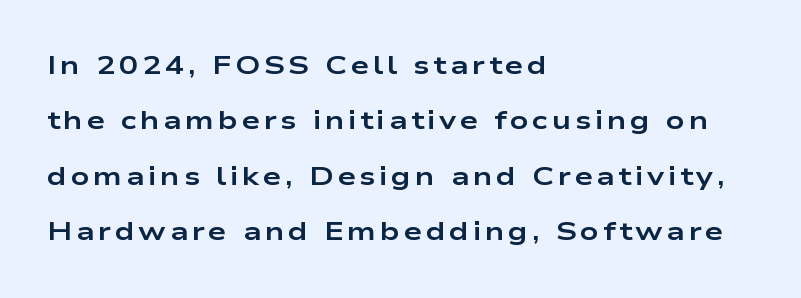
These lines are set flush left with a ragged right edge. Students, observe: this is what heavily led, spacious text looks like. The rendering uses a bold face; every stroke is thick and dark. Nobody drew a line under any word here.
